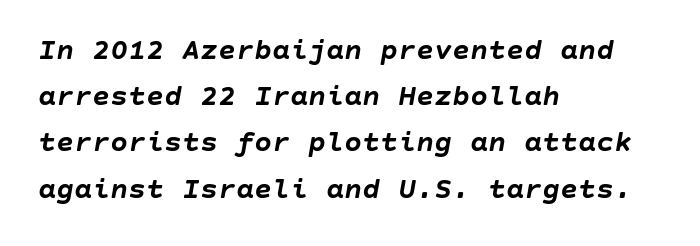
Q: Is the text bold? A: Yes.
Q: Is the text italic (slanted)? A: Yes, it leans right by about 10 degrees.
Q: Is the text underlined? A: No.
Q: How is the paragraph aligned? A: Left-aligned.
Q: Is the spacing between letters normal or unusually wide? A: Normal.
Q: Is the spacing between lines tight, normal or loose? A: Normal.
Q: Width (condensed, normal, or wide)? A: Normal.
Q: Stroke contrast? A: Low.
Q: x-height? A: Large.
